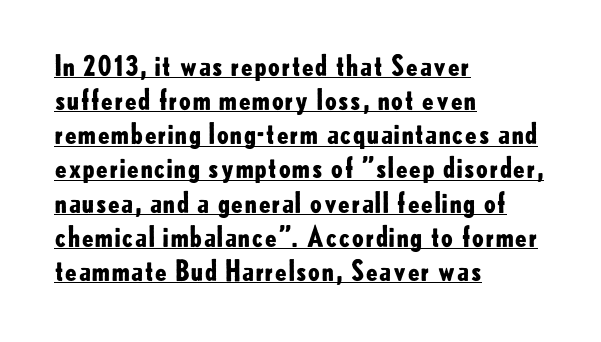
{"serif": "no", "italic": "no", "bold": "yes", "weight": "bold", "width": "normal", "stroke_contrast": "low", "x_height": "small", "monospaced": "no", "underline": "yes", "align": "left", "line_spacing_ratio": 1.22, "letter_spacing": "normal", "letter_spacing_em": 0.0, "glyph_px": 28}
